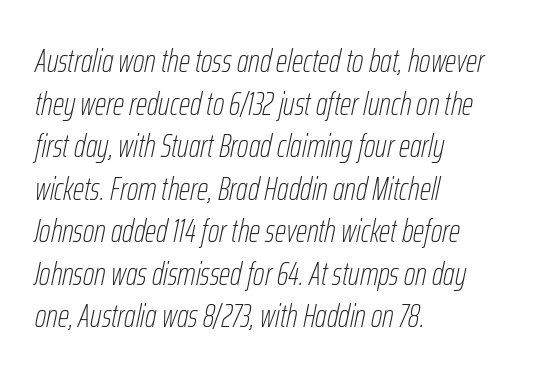
Q: Is the text bold? A: No.
Q: Is the text italic (slanted)? A: Yes, it leans right by about 12 degrees.
Q: Is the text underlined? A: No.
Q: How is the paragraph aligned? A: Left-aligned.
Q: Is the spacing between letters normal or unusually wide? A: Normal.
Q: Is the spacing between lines tight, normal or loose? A: Normal.
Q: Width (condensed, normal, or wide)? A: Condensed.
Q: Stroke contrast? A: Low.
Q: x-height? A: Medium.
Q: Monospaced? A: No.
